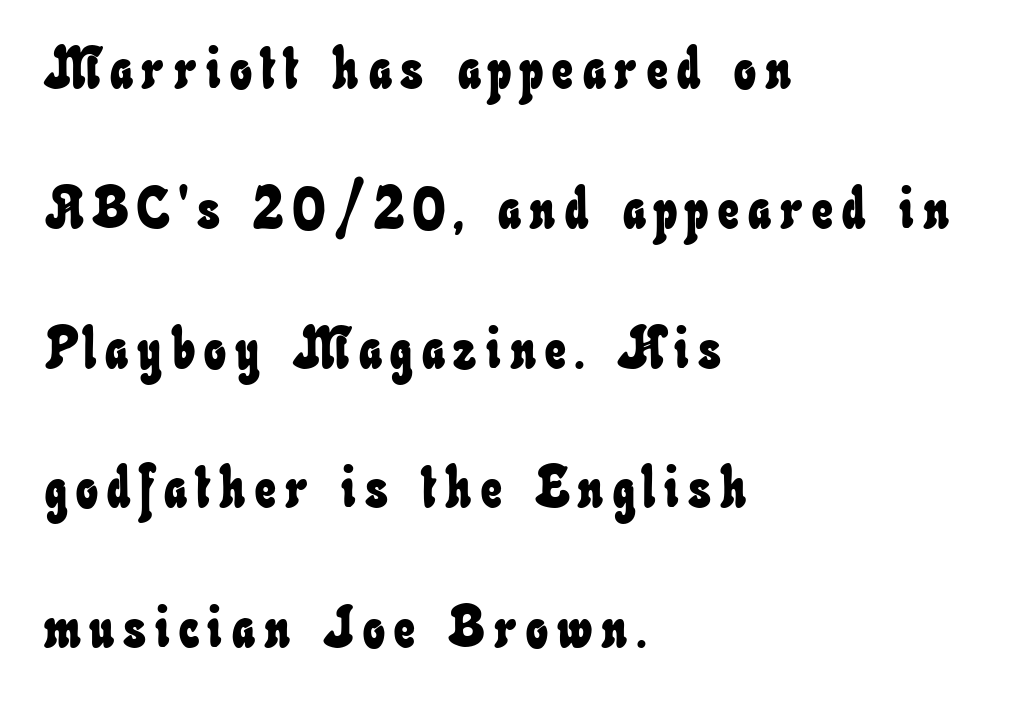
Q: Is the text underlined? A: No.
Q: How is the paragraph aligned? A: Left-aligned.
Q: Is the spacing between lines tight, normal or loose? A: Loose.
Q: Width (condensed, normal, or wide)? A: Condensed.
Q: Stroke contrast? A: Low.
Q: x-height? A: Small.
Q: Monospaced? A: No.
